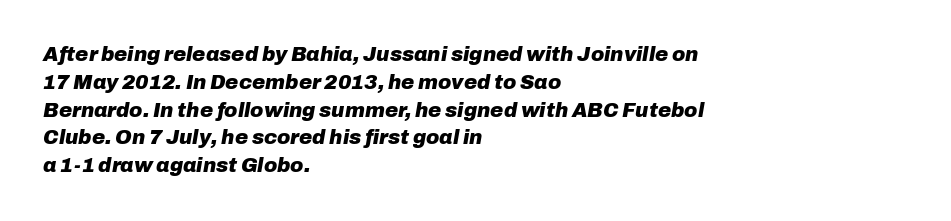
{"italic": "yes", "lean": "right", "slant_degrees": 10, "bold": "yes", "underline": "no", "align": "left", "line_spacing": "normal", "line_spacing_ratio": 1.39, "letter_spacing": "normal", "letter_spacing_em": 0.0, "glyph_px": 20}
